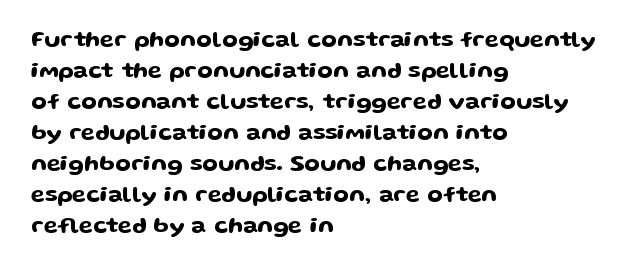
The designer left line spacing at the default. Glance below the letters and you will spot only blank space. The letters sit at their default tracking, neither squeezed nor spread. If you drew a line through each stem, it would be perfectly vertical. The compositor pushed each line to the left boundary.
